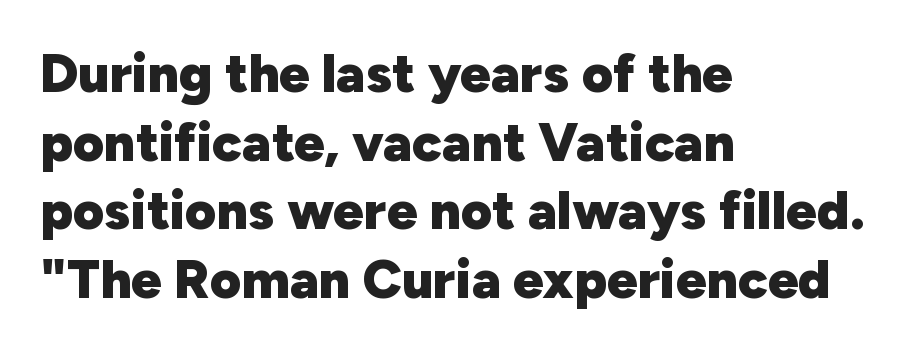
{"serif": "no", "italic": "no", "bold": "yes", "weight": "heavy", "width": "normal", "stroke_contrast": "low", "x_height": "medium", "monospaced": "no", "underline": "no", "align": "left", "line_spacing": "normal", "line_spacing_ratio": 1.27, "letter_spacing": "normal", "letter_spacing_em": 0.0, "glyph_px": 54}
